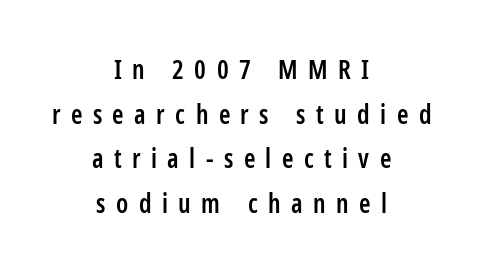
The image shows 26 px text type, upright; set centered, line spacing 1.72x, unusually wide letter spacing (+0.4 em), not underlined.
